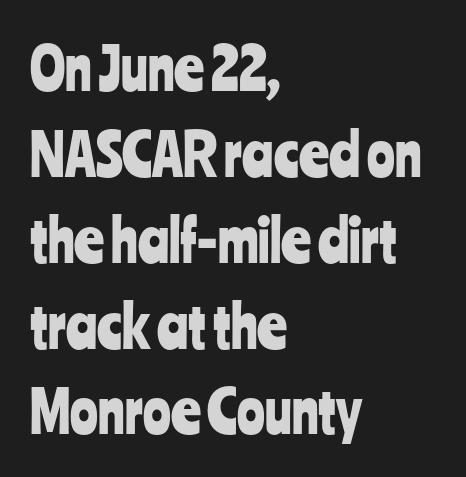
Bare-footed words on every line. Serifs: no, the terminals of the letterforms are clean. Normally led — the rows are evenly, conventionally spaced. It's the straight-up-and-down kind of type. Words appear dense and cohesive because spacing is normal. Here the designer chose a conventional face with non-uniform glyph widths.
